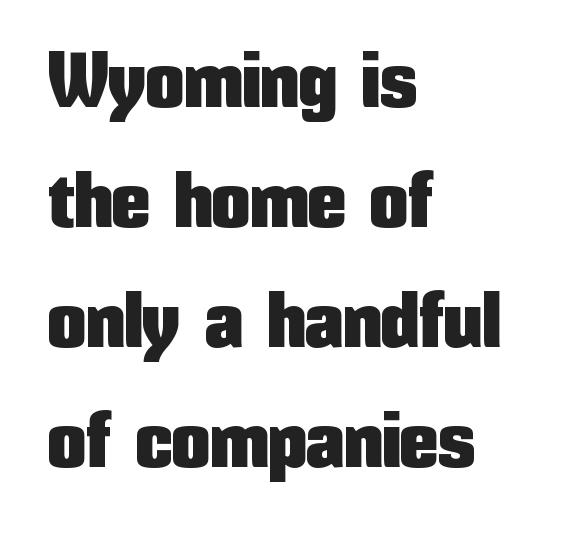
Q: Is the text italic (slanted)? A: No, it is upright.
Q: Is the typeface a serif or a sans-serif typeface? A: Sans-serif.
Q: Is the text underlined? A: No.
Q: How is the paragraph aligned? A: Left-aligned.
Q: Is the spacing between letters normal or unusually wide? A: Normal.
Q: Is the spacing between lines tight, normal or loose? A: Normal.
Q: Width (condensed, normal, or wide)? A: Condensed.
Q: Stroke contrast? A: Low.
Q: x-height? A: Medium.
Q: Monospaced? A: No.
